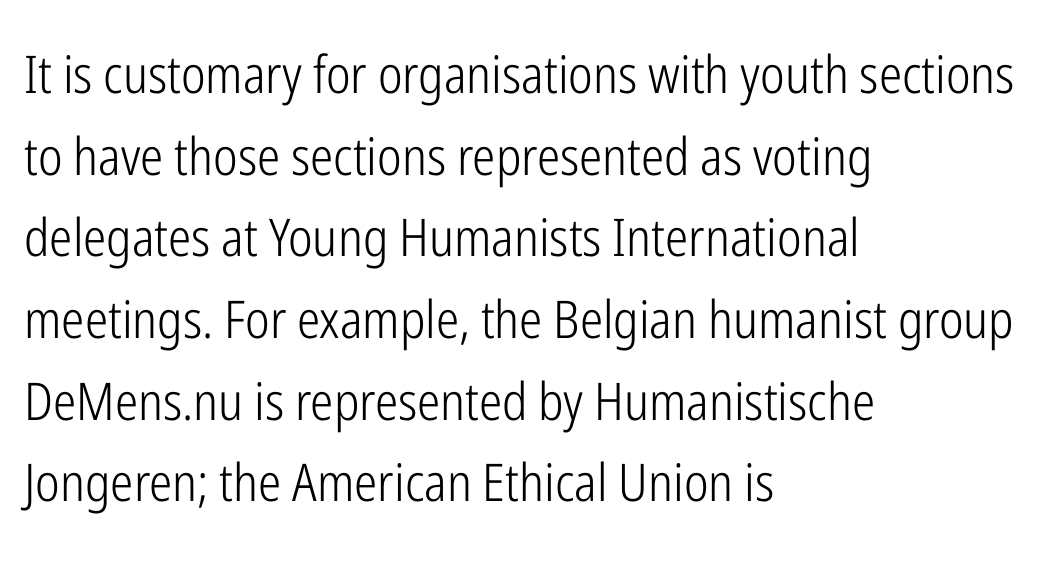
The image shows 52 px light, condensed sans-serif type, upright; set left-aligned, normal line spacing (1.57x), normal letter spacing, not underlined; low stroke contrast and a medium x-height.
